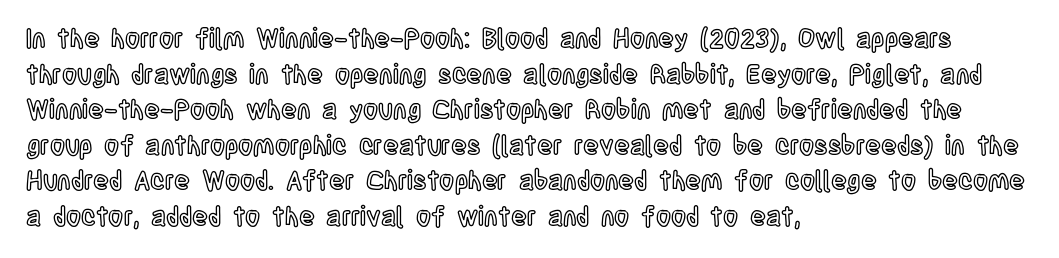
Q: Is the text italic (slanted)? A: No, it is upright.
Q: Is the text underlined? A: No.
Q: How is the paragraph aligned? A: Left-aligned.
Q: Is the spacing between letters normal or unusually wide? A: Normal.
Q: Is the spacing between lines tight, normal or loose? A: Normal.
